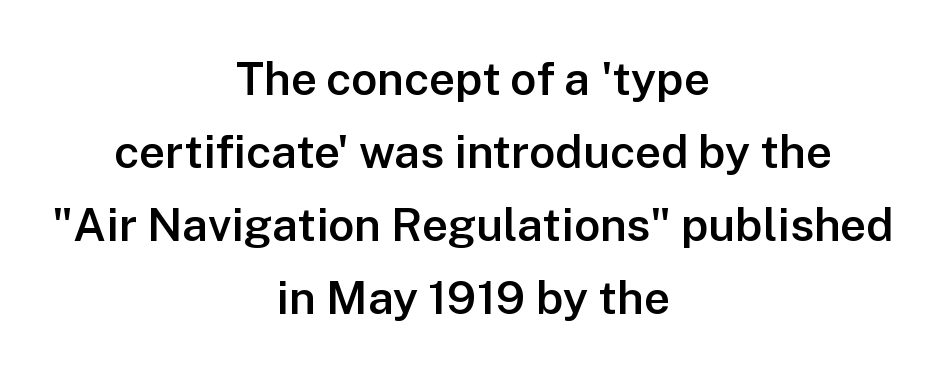
Nope, not italic — everything's standing straight. Characters follow at the spacing the type designer built in. The passage shown is semibold, sitting just below true bold. This sample keeps an unexceptional amount of space between lines. Unlike a traditional serif, this face leaves its strokes unadorned. The string is rendered with underlining switched off.
